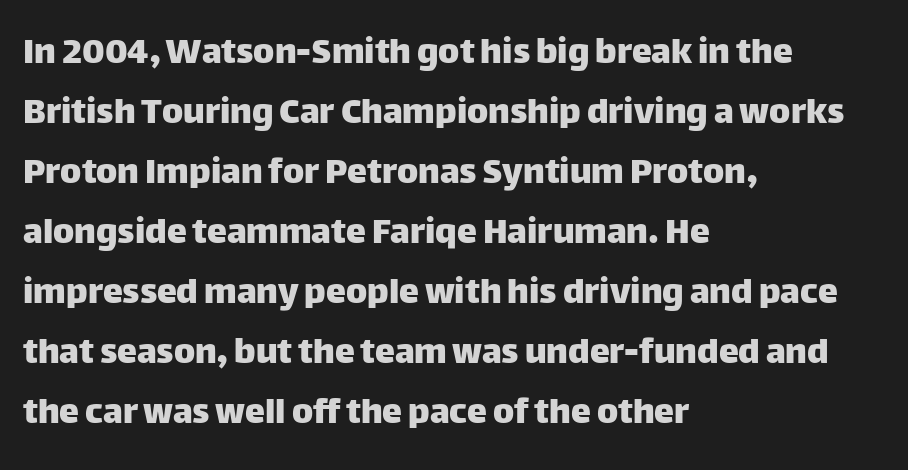
Q: Is the text italic (slanted)? A: No, it is upright.
Q: Is the typeface a serif or a sans-serif typeface? A: Sans-serif.
Q: Is the text underlined? A: No.
Q: How is the paragraph aligned? A: Left-aligned.
Q: Is the spacing between letters normal or unusually wide? A: Normal.
Q: Is the spacing between lines tight, normal or loose? A: Normal.
Q: Width (condensed, normal, or wide)? A: Normal.
Q: Stroke contrast? A: Low.
Q: x-height? A: Large.
Q: Monospaced? A: No.
